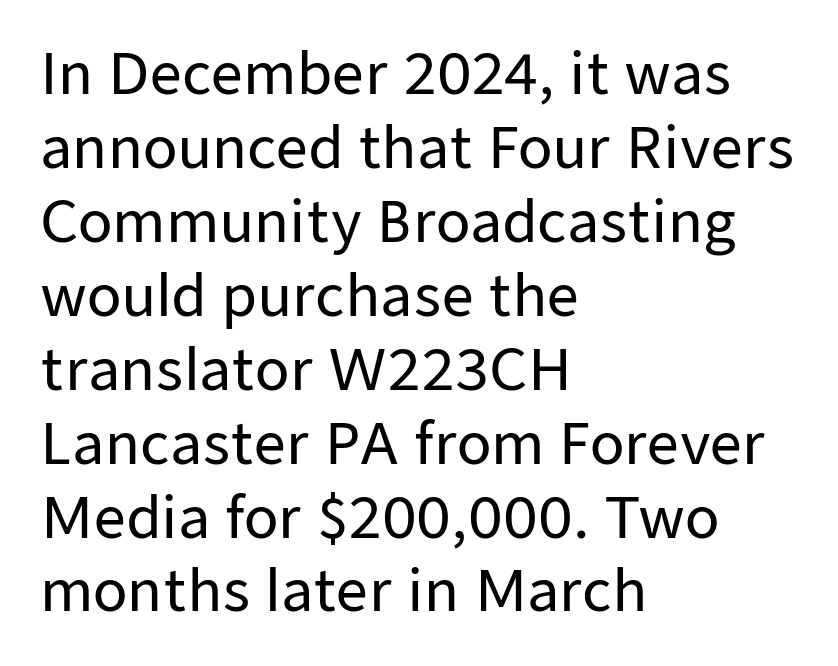
The image shows 56 px sans-serif type, upright; set left-aligned, normal line spacing (1.32x), normal letter spacing, not underlined; low stroke contrast and a medium x-height.
